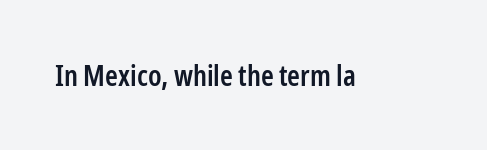
Check where the strokes stop: nothing finishes them off — pure sans. Standard letterfit; no display-style spreading of the glyphs. Tall strokes in this sample are plumb rather than angled. This is the in-between weight designers call semibold or demi. Looks like regular typesetting: each glyph gets only the width it needs. The foot of each line stays bare and open.
